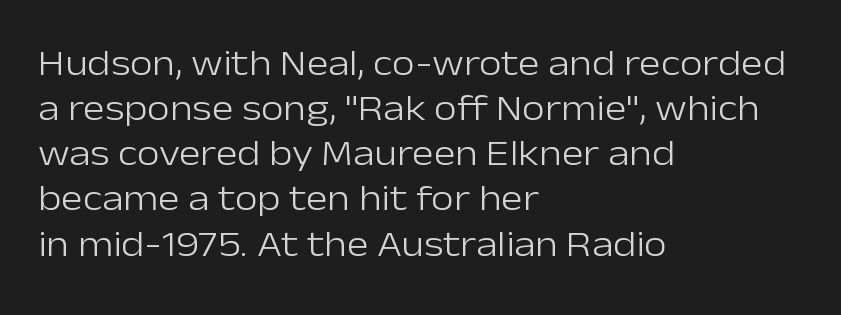
The image shows 37 px light sans-serif type, upright; set left-aligned, line spacing 1.22x, normal letter spacing, not underlined; low stroke contrast and a medium x-height.
